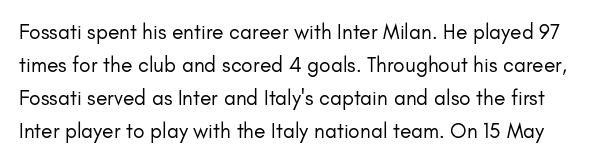
The image shows 21 px text type, upright; set normal line spacing (1.57x), normal letter spacing, not underlined.
